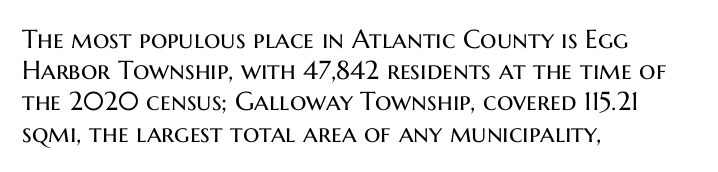
Q: Is the text bold? A: No.
Q: Is the text italic (slanted)? A: No, it is upright.
Q: Is the text underlined? A: No.
Q: How is the paragraph aligned? A: Left-aligned.
Q: Is the spacing between letters normal or unusually wide? A: Normal.
